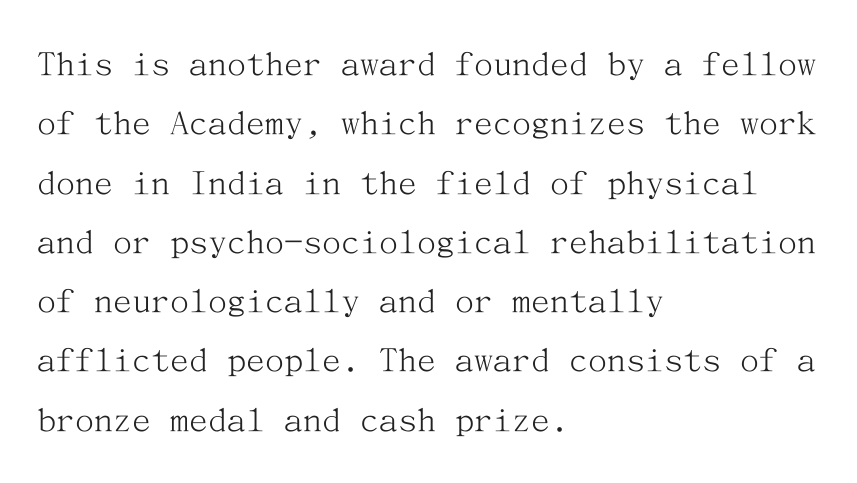
The image shows 38 px light serif type, upright; set left-aligned, normal line spacing (1.56x), normal letter spacing, not underlined; medium stroke contrast and a medium x-height.
